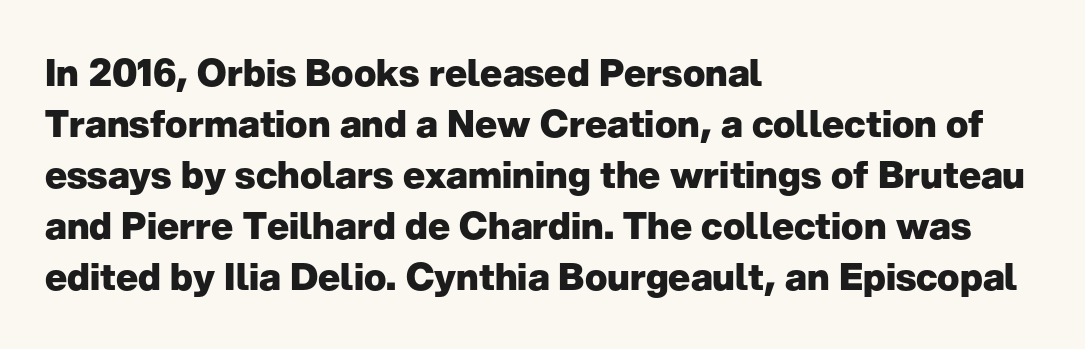
The image shows 37 px heavy sans-serif type, upright; set left-aligned, normal line spacing (1.38x), normal letter spacing, not underlined; low stroke contrast and a medium x-height.
